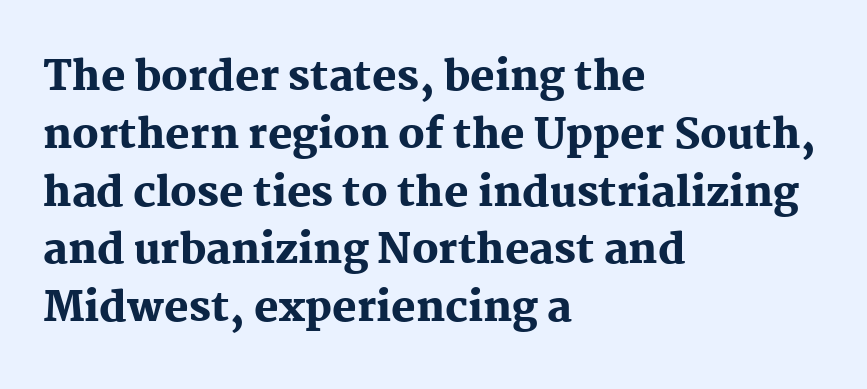
The image shows 41 px heavy serif type, upright; set left-aligned, normal line spacing (1.41x), normal letter spacing, not underlined; medium stroke contrast and a medium x-height.
